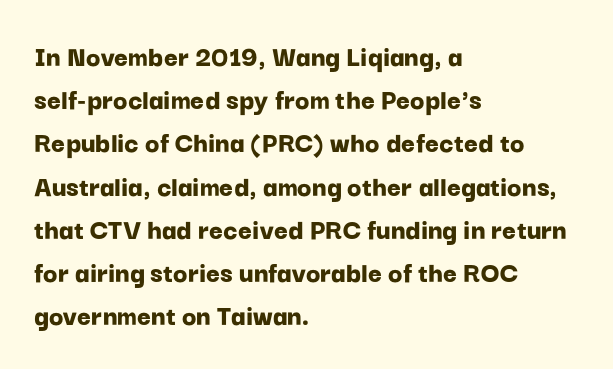
This sample uses an upright cut, with every glyph sitting square on the baseline. The horizontal fit of the characters is conventional and even. The baseline area is clear. The typeface chosen for these lines omits serifs. A classic flush-left, rag-right setting is used for this passage.
